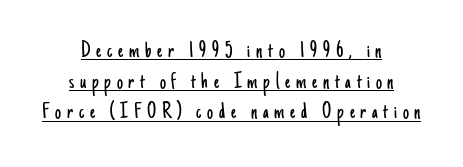
If you measured baseline to baseline, you'd find a middling distance. Does a line run under the words? Yes, clearly. This rendering widens character spacing well past its baseline value. Compared with a typical body face, this is equally light or lighter still.
